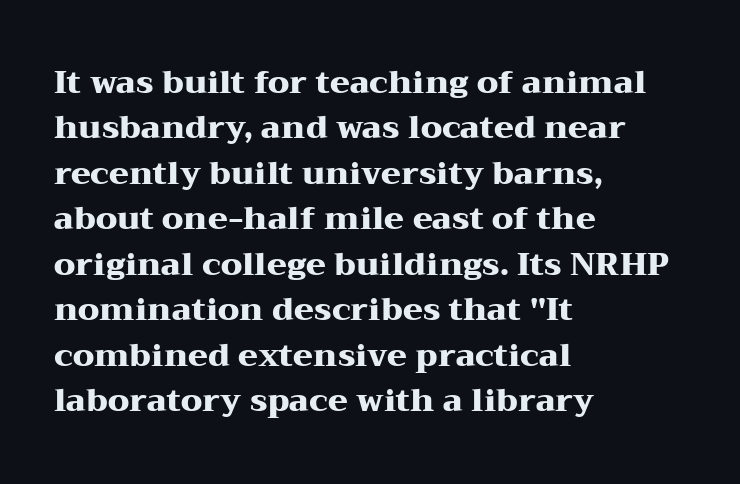
It's the straight-up-and-down kind of type. The ragged edge is on the right, which tells us the setting is flush left. One glance says typical: line gaps are just what's usual. Note the varied advance widths — an 'i' is clearly narrower than an 'm'. What weight is shown? A full bold with thick strokes.
